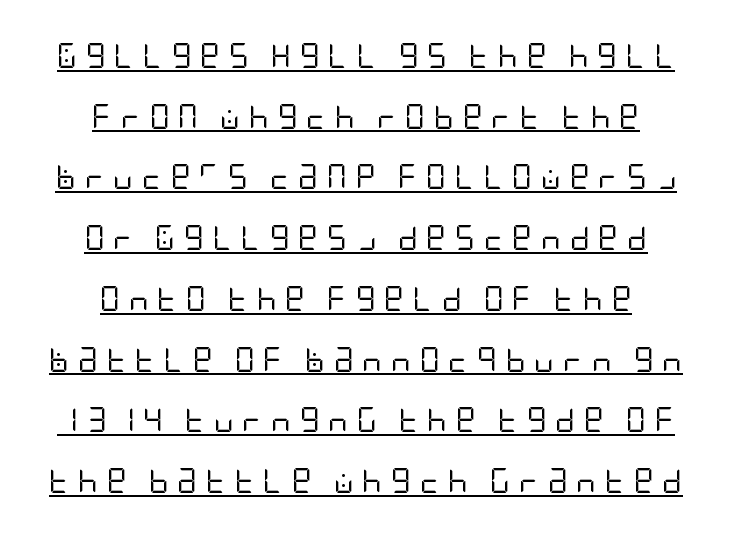
The image shows 25 px text type, upright; set centered, loose line spacing (2.43x), unusually wide letter spacing (+0.33 em), underlined.
